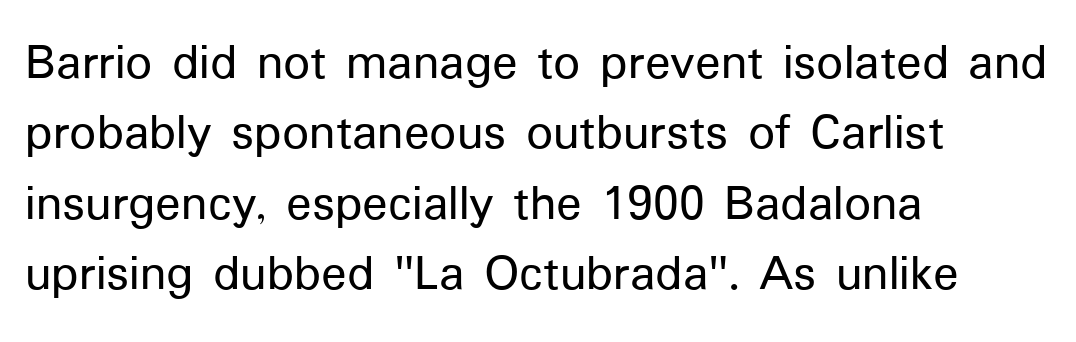
Q: Is the text italic (slanted)? A: No, it is upright.
Q: Is the typeface a serif or a sans-serif typeface? A: Sans-serif.
Q: Is the text underlined? A: No.
Q: How is the paragraph aligned? A: Left-aligned.
Q: Is the spacing between letters normal or unusually wide? A: Normal.
Q: Is the spacing between lines tight, normal or loose? A: Normal.
Q: Width (condensed, normal, or wide)? A: Normal.
Q: Stroke contrast? A: Low.
Q: x-height? A: Medium.
Q: Monospaced? A: No.
